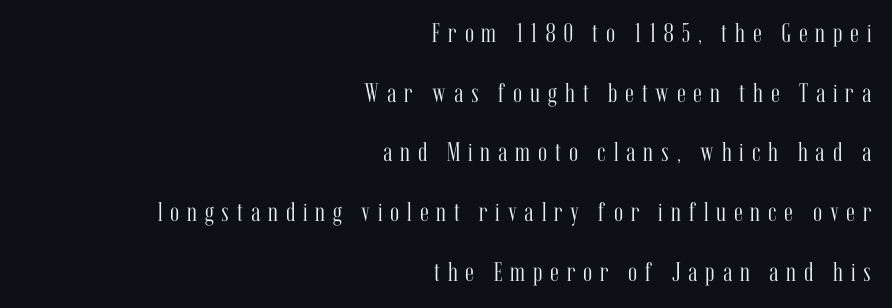
{"italic": "no", "bold": "no", "underline": "no", "align": "right", "line_spacing": "loose", "line_spacing_ratio": 2.21, "letter_spacing": "wide", "letter_spacing_em": 0.29, "glyph_px": 27}
